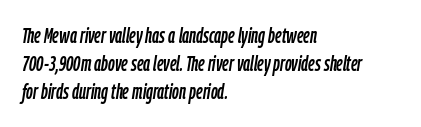
The image shows 21 px text type, italic (leaning right); set left-aligned, normal line spacing (1.34x), normal letter spacing, not underlined.
